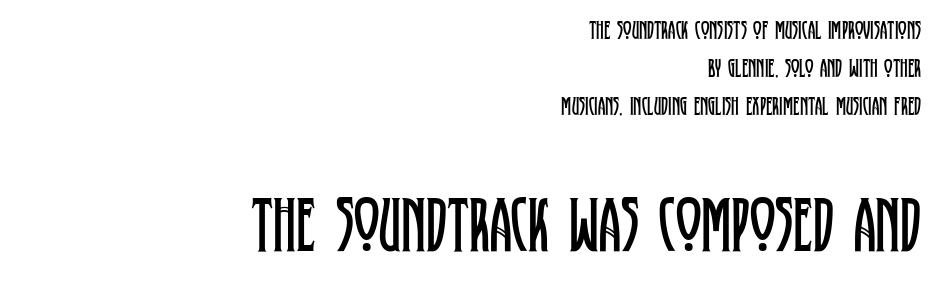
Q: Is the text bold? A: No.
Q: Is the text italic (slanted)? A: No, it is upright.
Q: Is the typeface a serif or a sans-serif typeface? A: Serif.
Q: Is the text underlined? A: No.
Q: How is the paragraph aligned? A: Right-aligned.
Q: Is the spacing between letters normal or unusually wide? A: Normal.
Q: Is the spacing between lines tight, normal or loose? A: Normal.
Q: Which block of text is set in a larger size, the first (top) or the second (bottom)? A: The second (bottom) one.
Q: Width (condensed, normal, or wide)? A: Condensed.
Q: Stroke contrast? A: Low.
Q: x-height? A: Large.
Q: Monospaced? A: No.
